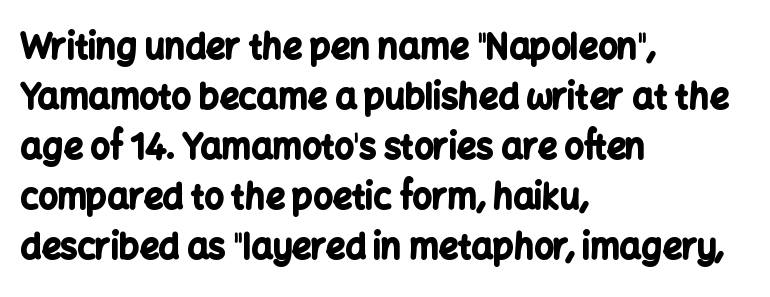
Q: Is the text bold? A: Yes.
Q: Is the text italic (slanted)? A: No, it is upright.
Q: Is the typeface a serif or a sans-serif typeface? A: Sans-serif.
Q: Is the text underlined? A: No.
Q: How is the paragraph aligned? A: Left-aligned.
Q: Is the spacing between letters normal or unusually wide? A: Normal.
Q: Is the spacing between lines tight, normal or loose? A: Normal.
Q: Width (condensed, normal, or wide)? A: Normal.
Q: Stroke contrast? A: Low.
Q: x-height? A: Medium.
Q: Monospaced? A: No.
